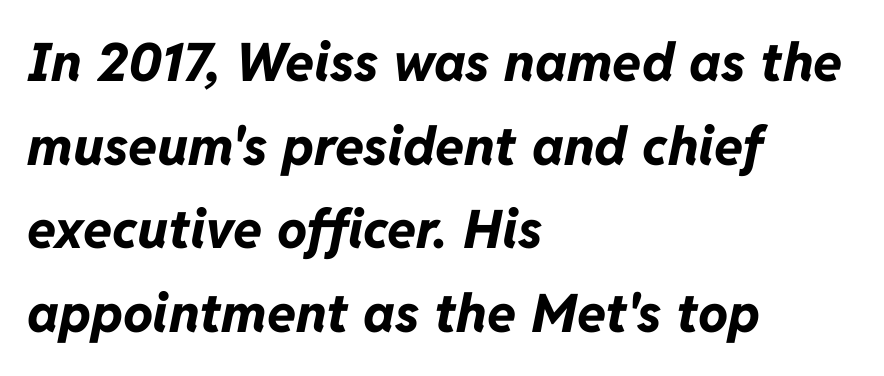
Q: Is the text bold? A: Yes.
Q: Is the text italic (slanted)? A: Yes, it leans right by about 11 degrees.
Q: Is the text underlined? A: No.
Q: How is the paragraph aligned? A: Left-aligned.
Q: Is the spacing between letters normal or unusually wide? A: Normal.
Q: Is the spacing between lines tight, normal or loose? A: Normal.
Q: Width (condensed, normal, or wide)? A: Normal.
Q: Stroke contrast? A: Low.
Q: x-height? A: Medium.
Q: Monospaced? A: No.
